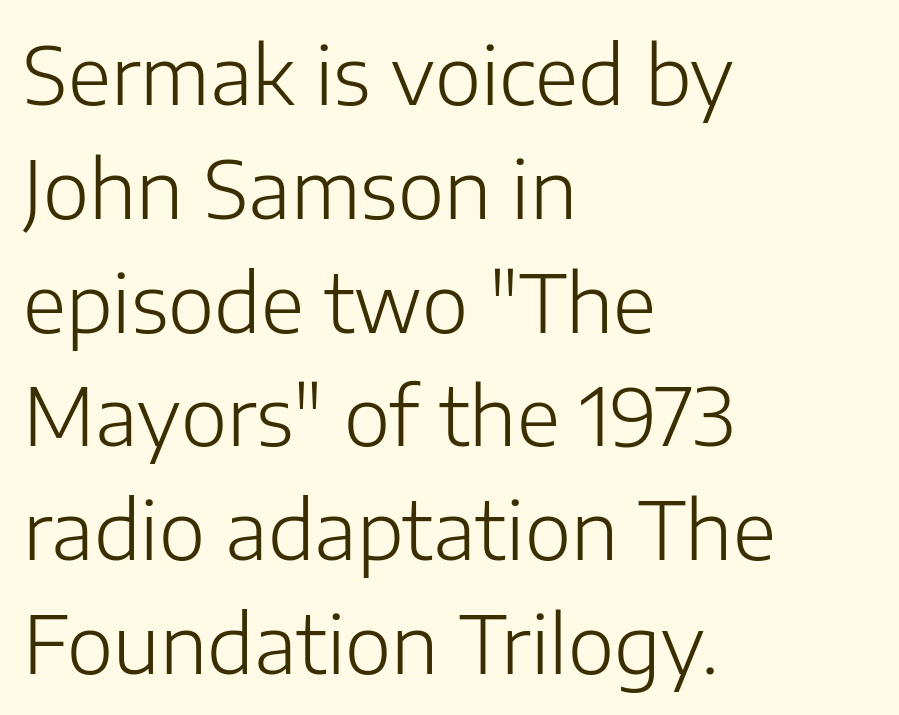
The image shows 79 px light sans-serif type, upright; set left-aligned, normal line spacing (1.44x), normal letter spacing, not underlined; low stroke contrast and a medium x-height.
